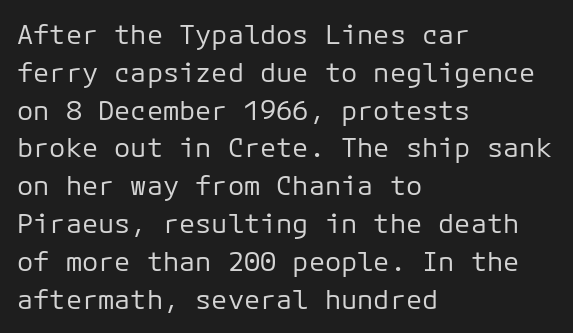
Q: Is the text bold? A: No.
Q: Is the text italic (slanted)? A: No, it is upright.
Q: Is the text underlined? A: No.
Q: How is the paragraph aligned? A: Left-aligned.
Q: Is the spacing between letters normal or unusually wide? A: Normal.
Q: Is the spacing between lines tight, normal or loose? A: Normal.
